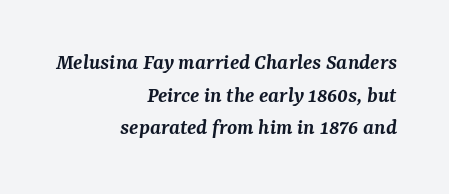
Q: Is the text bold? A: Semi-bold.
Q: Is the text italic (slanted)? A: Yes, it leans right by about 7 degrees.
Q: Is the text underlined? A: No.
Q: How is the paragraph aligned? A: Right-aligned.
Q: Is the spacing between letters normal or unusually wide? A: Normal.
Q: Is the spacing between lines tight, normal or loose? A: Normal.
